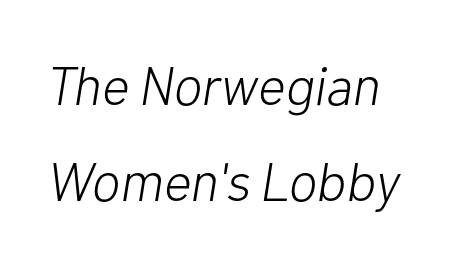
{"italic": "yes", "lean": "right", "slant_degrees": 10, "bold": "no", "weight": "light", "width": "normal", "stroke_contrast": "low", "x_height": "medium", "monospaced": "no", "underline": "no", "align": "left", "line_spacing_ratio": 1.78, "letter_spacing": "normal", "letter_spacing_em": 0.0, "glyph_px": 54}
